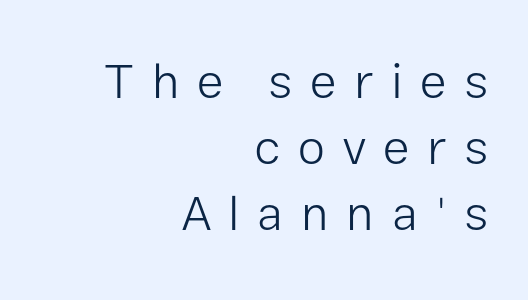
{"serif": "no", "italic": "no", "bold": "no", "weight": "light", "width": "normal", "stroke_contrast": "low", "x_height": "medium", "monospaced": "no", "underline": "no", "align": "right", "line_spacing": "normal", "line_spacing_ratio": 1.35, "letter_spacing": "wide", "letter_spacing_em": 0.36, "glyph_px": 49}
